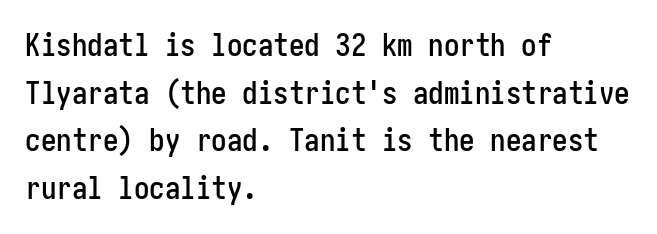
{"serif": "no", "italic": "no", "width": "condensed", "stroke_contrast": "low", "x_height": "medium", "underline": "no", "align": "left", "line_spacing": "normal", "line_spacing_ratio": 1.54, "letter_spacing": "normal", "letter_spacing_em": 0.0, "glyph_px": 31}
